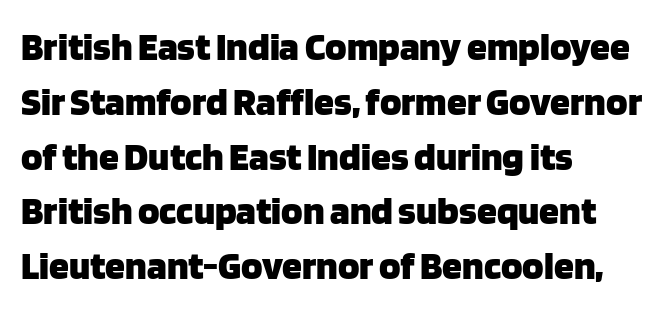
Q: Is the text bold? A: Yes.
Q: Is the text italic (slanted)? A: No, it is upright.
Q: Is the typeface a serif or a sans-serif typeface? A: Sans-serif.
Q: Is the text underlined? A: No.
Q: How is the paragraph aligned? A: Left-aligned.
Q: Is the spacing between letters normal or unusually wide? A: Normal.
Q: Is the spacing between lines tight, normal or loose? A: Normal.
Q: Width (condensed, normal, or wide)? A: Normal.
Q: Stroke contrast? A: Low.
Q: x-height? A: Large.
Q: Monospaced? A: No.
